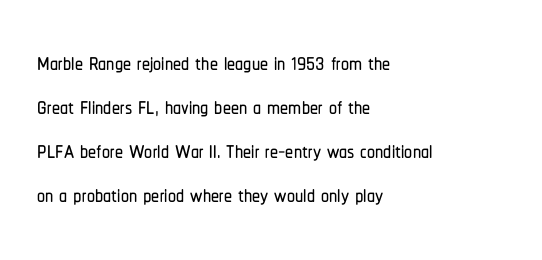
Whoever set this chose a conventional vertical rhythm. Characters remain perfectly vertical along every line. The text was rendered using a sans face with plain stroke endings. If you drew a ruler down the left edge, every line would touch it.
